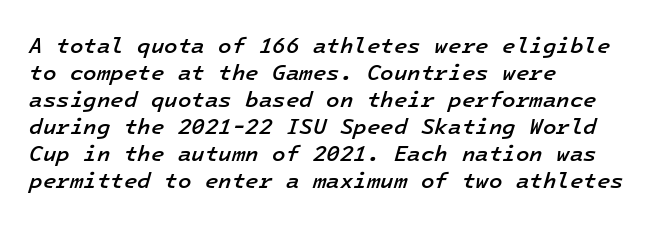
The image shows 22 px text type, italic (leaning right); set left-aligned, line spacing 1.23x, normal letter spacing, not underlined.
